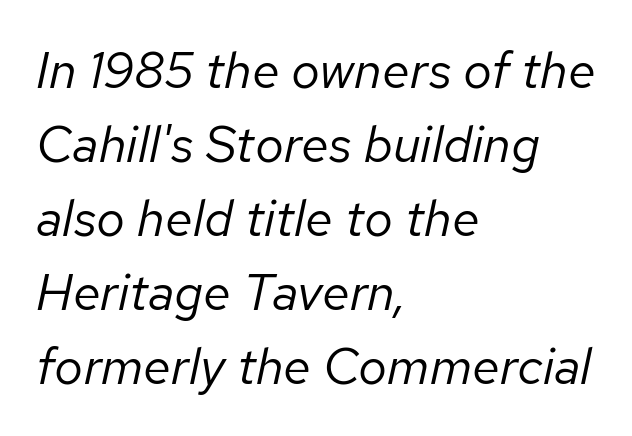
The passage is arranged the way most books set body copy — flush left. Letters rest on an invisible, unmarked baseline. In terms of posture, this sample is oblique. Think of a printed novel: that variable character pitch is what you see here. A quiet, ordinary-to-light weight characterises the typeface. Does extra space separate the letters? No, they use regular spacing.
